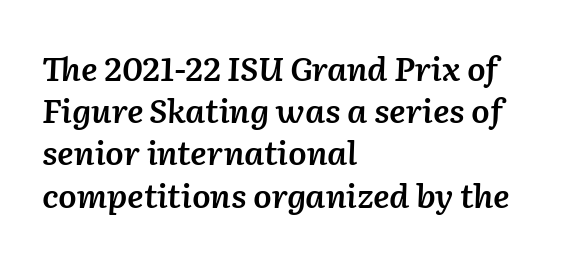
Q: Is the text bold? A: Semi-bold.
Q: Is the text italic (slanted)? A: Yes, it leans right by about 2 degrees.
Q: Is the text underlined? A: No.
Q: How is the paragraph aligned? A: Left-aligned.
Q: Is the spacing between letters normal or unusually wide? A: Normal.
Q: Is the spacing between lines tight, normal or loose? A: Normal.
Q: Width (condensed, normal, or wide)? A: Normal.
Q: Stroke contrast? A: Low.
Q: x-height? A: Medium.
Q: Monospaced? A: No.
